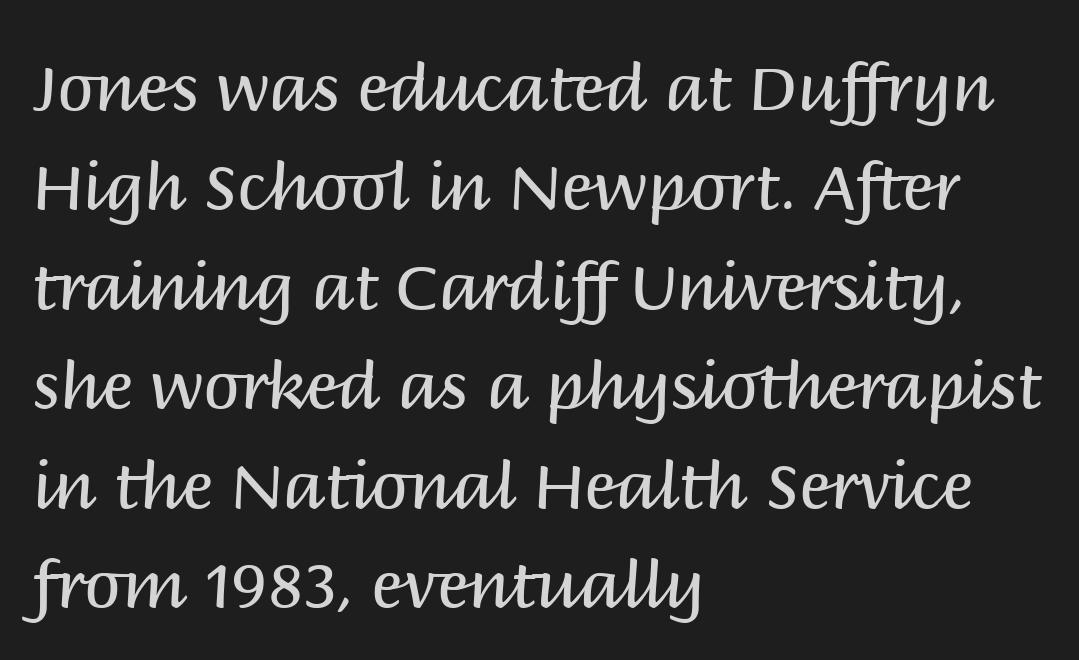
The image shows 65 px regular-weight sans-serif type; set left-aligned, normal line spacing (1.53x), normal letter spacing, not underlined; medium stroke contrast and a large x-height.
